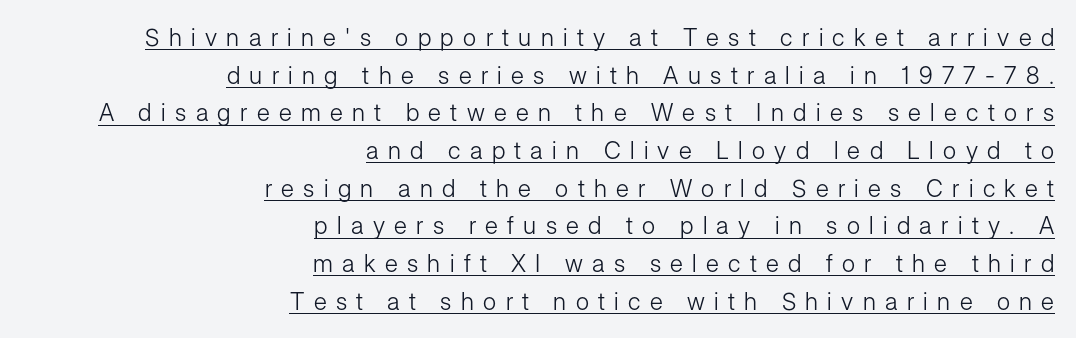
The image shows 24 px text type, upright; set right-aligned, normal line spacing (1.57x), unusually wide letter spacing (+0.39 em), underlined.
